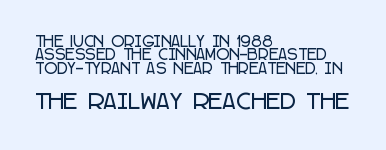
This is roman type, the default non-slanted kind. A student would notice the bottom passage is typeset larger than what precedes it. Is the block centered? No — it sits flush against the left margin. The gap between lines stays unmarked. The letters sit at their default tracking, neither squeezed nor spread.
